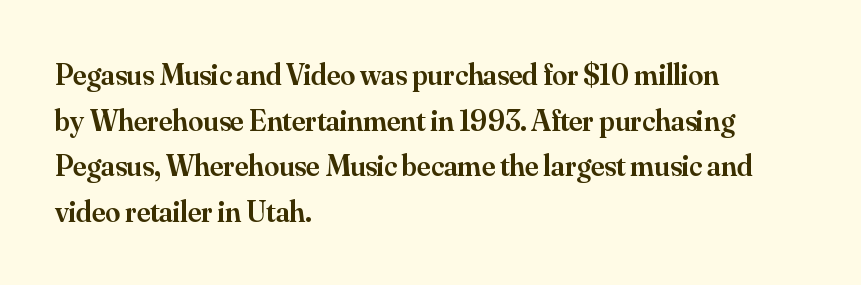
{"serif": "yes", "italic": "no", "bold": "semi", "weight": "semibold", "width": "normal", "stroke_contrast": "medium", "x_height": "small", "monospaced": "no", "underline": "no", "align": "left", "line_spacing": "normal", "line_spacing_ratio": 1.52, "letter_spacing": "normal", "letter_spacing_em": 0.0, "glyph_px": 30}
